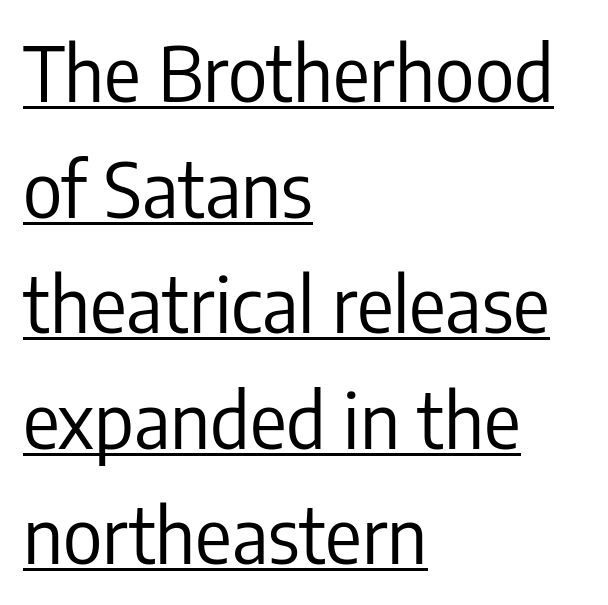
The image shows 76 px regular-weight, condensed sans-serif type, upright; set left-aligned, normal line spacing (1.52x), normal letter spacing, underlined; low stroke contrast and a medium x-height.
